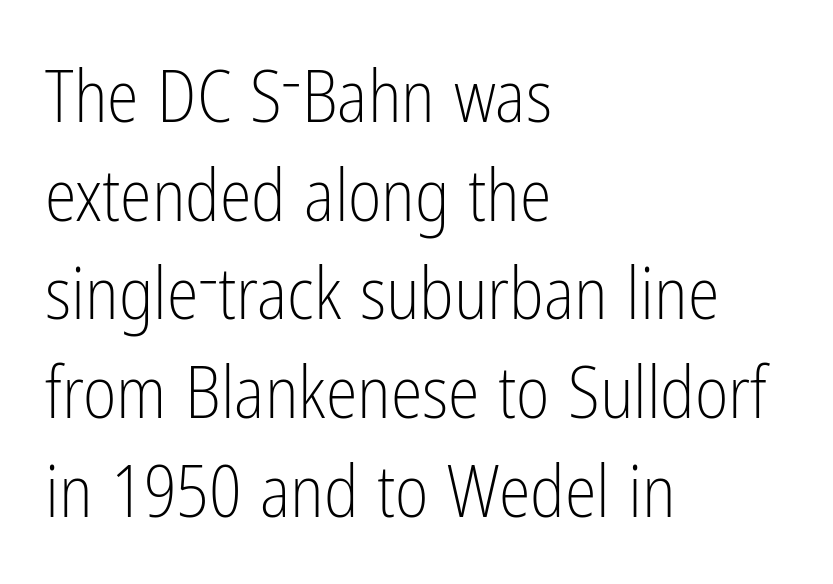
The image shows 72 px light, condensed sans-serif type, upright; set left-aligned, normal line spacing (1.37x), normal letter spacing, not underlined; low stroke contrast and a medium x-height.
